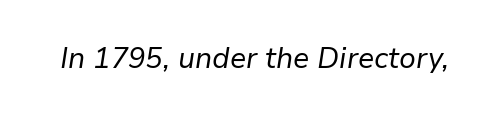
{"italic": "yes", "lean": "right", "slant_degrees": 9, "bold": "no", "weight": "regular", "width": "normal", "stroke_contrast": "low", "x_height": "medium", "monospaced": "no", "underline": "no", "letter_spacing": "normal", "letter_spacing_em": 0.0, "glyph_px": 29}
